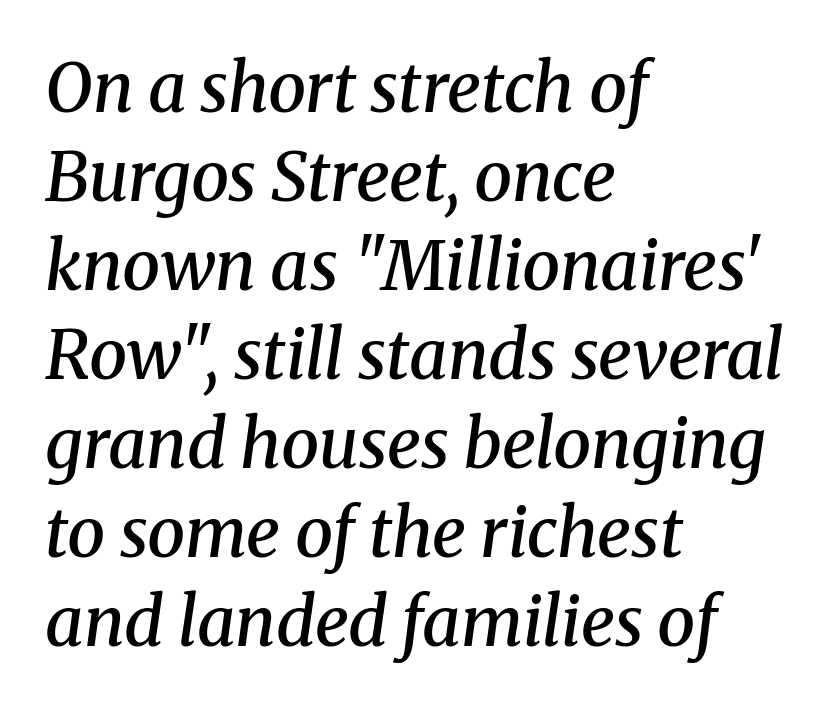
Descenders hang freely into open space. Each letter's strokes conclude with small projecting serifs. A bit beefed up — I'd call it semibold rather than bold. Horizontally, the lines are justified to the leading edge only. The rows are spaced the way most documents space them.
